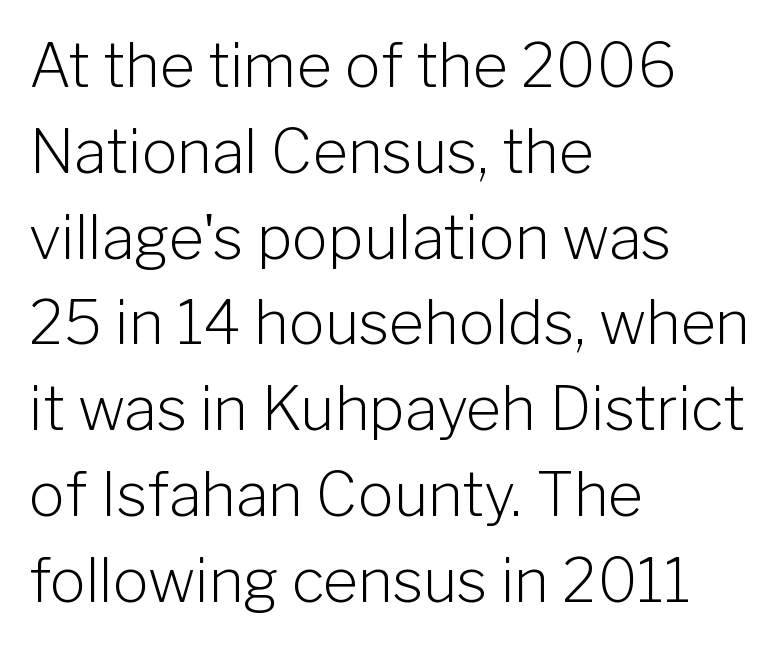
{"serif": "no", "italic": "no", "bold": "no", "weight": "light", "width": "normal", "stroke_contrast": "low", "x_height": "medium", "monospaced": "no", "underline": "no", "align": "left", "line_spacing": "normal", "line_spacing_ratio": 1.43, "letter_spacing": "normal", "letter_spacing_em": 0.0, "glyph_px": 60}
